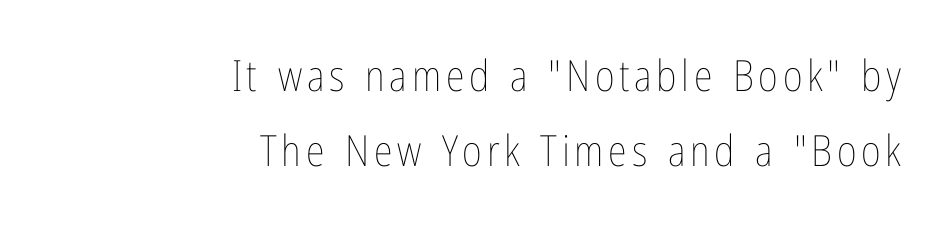
The image shows 43 px thin, condensed type, upright; set right-aligned, line spacing 1.74x, not underlined; low stroke contrast and a medium x-height.
